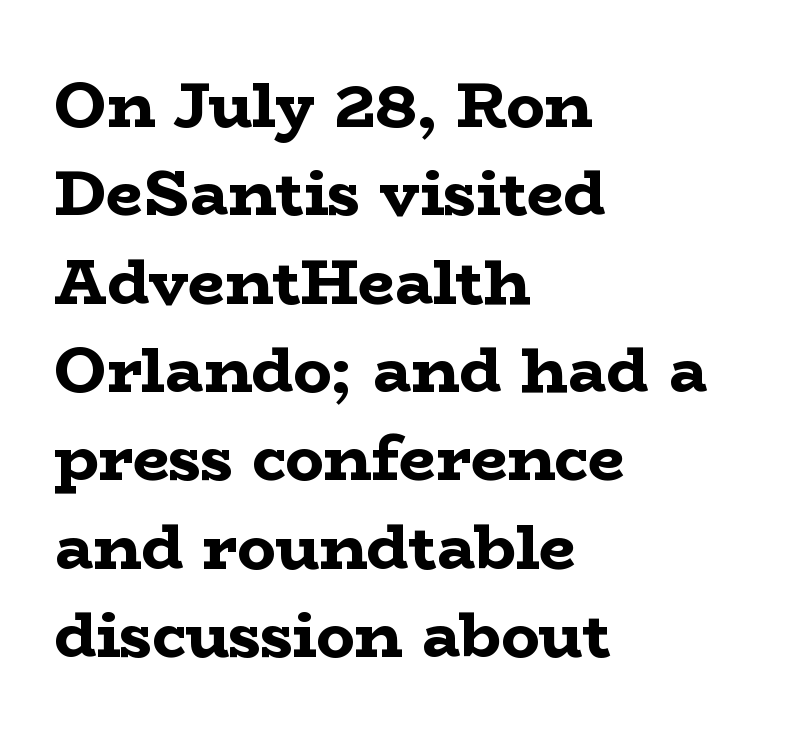
Decoration check: the copy has no underline. Does the type have serifs? Yes, each stem ends in a small foot. Plenty of ink on the page — the face is bold. What stands out about the letter spacing? Nothing — it is the standard amount. Is there any slant? The stems are plumb.
